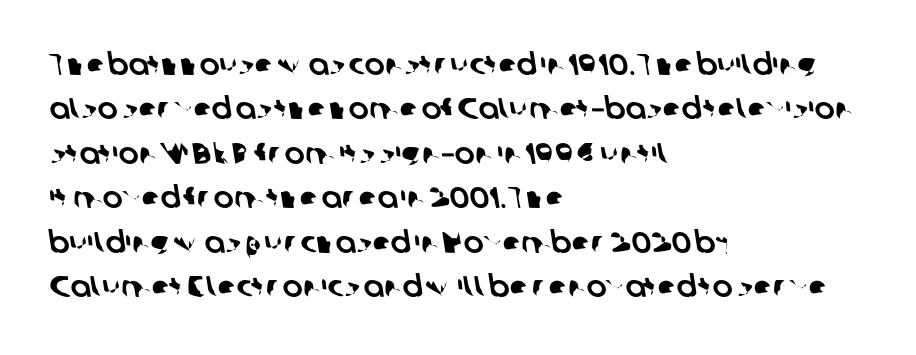
The image shows 30 px sans-serif type; set left-aligned, normal line spacing (1.48x), normal letter spacing, not underlined; low stroke contrast and a medium x-height.
